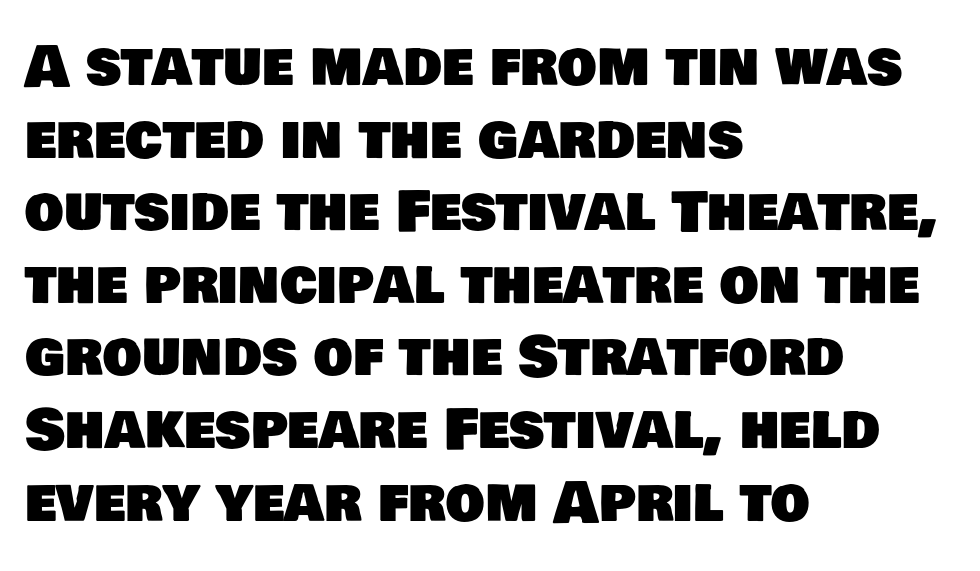
Just letters on the line, the space beneath them empty. Alignment: flush left. Vertical spacing — default. This is sans-serif lettering, the kind often seen on screens and signage. Honestly, the letter spacing is just normal — you wouldn't notice it. Looks like regular typesetting: each glyph gets only the width it needs.
